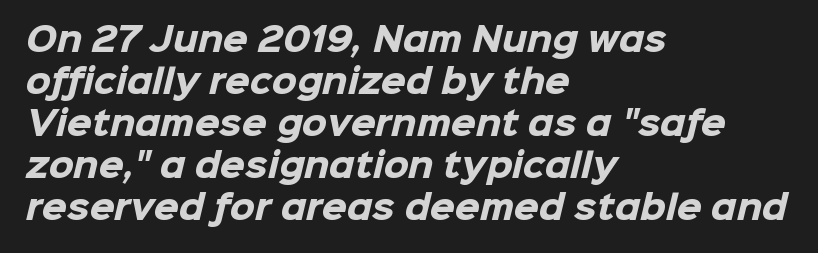
Q: Is the text bold? A: Yes.
Q: Is the typeface a serif or a sans-serif typeface? A: Sans-serif.
Q: Is the text underlined? A: No.
Q: How is the paragraph aligned? A: Left-aligned.
Q: Is the spacing between letters normal or unusually wide? A: Normal.
Q: Is the spacing between lines tight, normal or loose? A: Normal.
Q: Width (condensed, normal, or wide)? A: Normal.
Q: Stroke contrast? A: Low.
Q: x-height? A: Medium.
Q: Monospaced? A: No.
